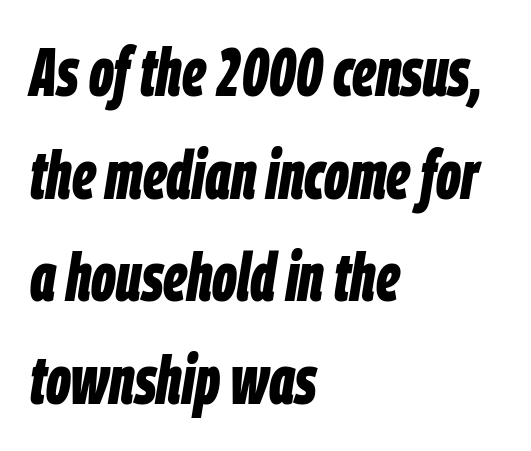
The image shows 68 px bold, condensed type, italic (leaning right); set left-aligned, normal line spacing (1.51x), normal letter spacing, not underlined; low stroke contrast and a large x-height.
